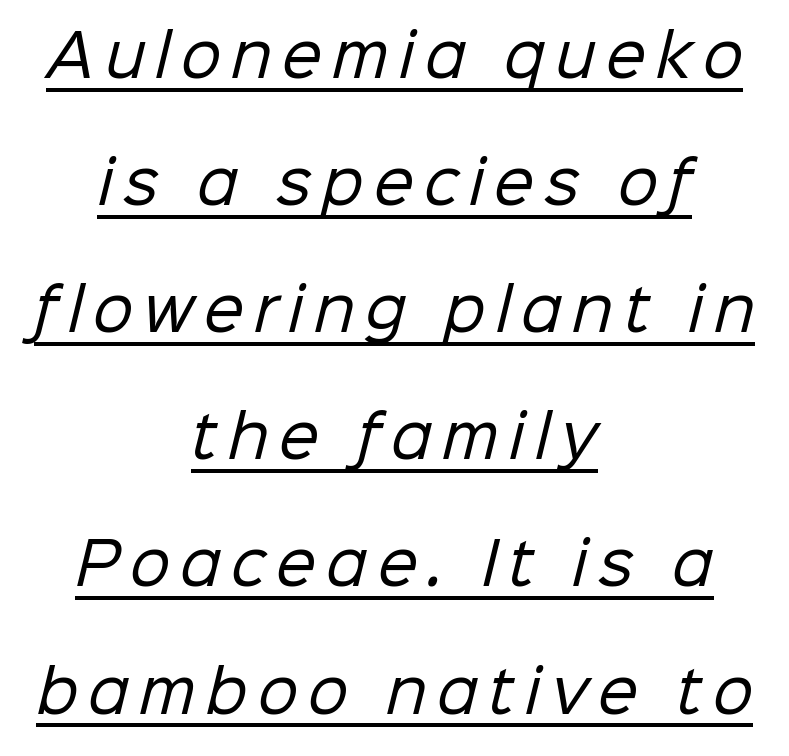
The image shows 57 px regular-weight sans-serif type; set centered, loose line spacing (2.23x), underlined; low stroke contrast and a medium x-height.
